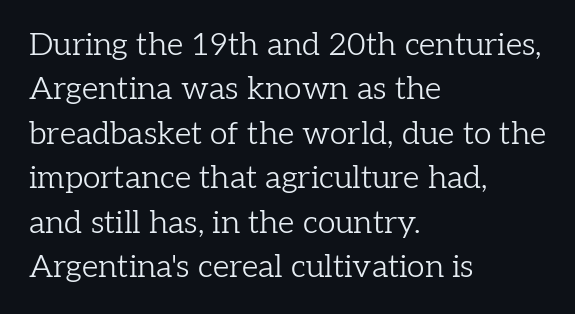
Q: Is the text bold? A: No.
Q: Is the text italic (slanted)? A: No, it is upright.
Q: Is the typeface a serif or a sans-serif typeface? A: Serif.
Q: Is the text underlined? A: No.
Q: How is the paragraph aligned? A: Left-aligned.
Q: Is the spacing between letters normal or unusually wide? A: Normal.
Q: Is the spacing between lines tight, normal or loose? A: Normal.
Q: Width (condensed, normal, or wide)? A: Normal.
Q: Stroke contrast? A: Low.
Q: x-height? A: Medium.
Q: Monospaced? A: No.
